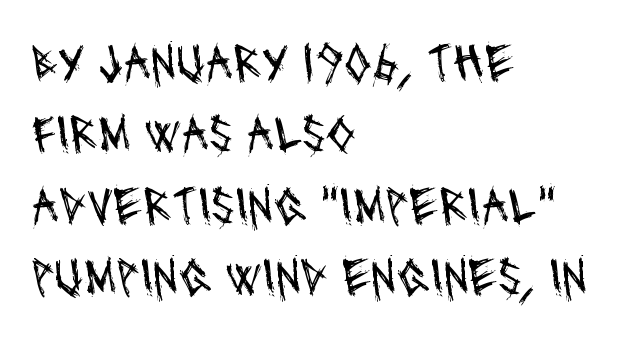
{"serif": "no", "bold": "no", "weight": "regular", "width": "condensed", "stroke_contrast": "medium", "x_height": "large", "monospaced": "no", "underline": "no", "align": "left", "line_spacing": "normal", "line_spacing_ratio": 1.32, "letter_spacing": "normal", "letter_spacing_em": 0.0, "glyph_px": 54}
